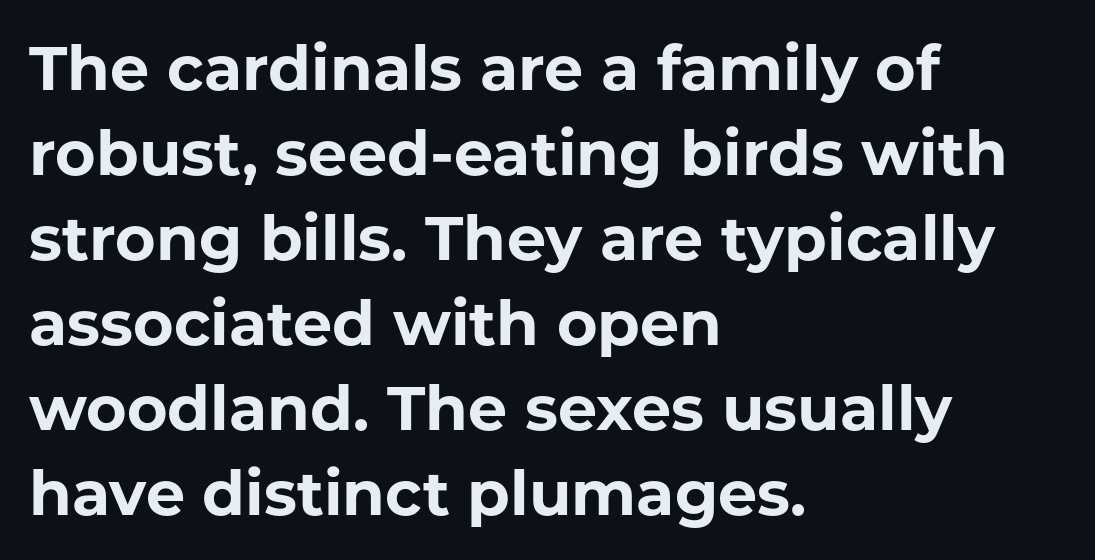
Q: Is the text bold? A: Yes.
Q: Is the text italic (slanted)? A: No, it is upright.
Q: Is the typeface a serif or a sans-serif typeface? A: Sans-serif.
Q: Is the text underlined? A: No.
Q: How is the paragraph aligned? A: Left-aligned.
Q: Is the spacing between letters normal or unusually wide? A: Normal.
Q: Is the spacing between lines tight, normal or loose? A: Normal.
Q: Width (condensed, normal, or wide)? A: Normal.
Q: Stroke contrast? A: Low.
Q: x-height? A: Medium.
Q: Monospaced? A: No.
